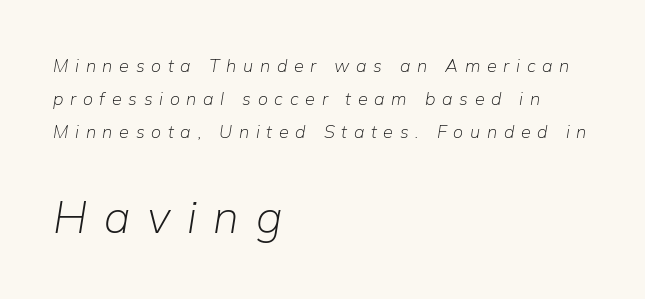
Q: Is the text bold? A: No.
Q: Is the text italic (slanted)? A: Yes, it leans right by about 9 degrees.
Q: Is the text underlined? A: No.
Q: How is the paragraph aligned? A: Left-aligned.
Q: Is the spacing between letters normal or unusually wide? A: Unusually wide.
Q: Which block of text is set in a larger size, the first (top) or the second (bottom)? A: The second (bottom) one.
Q: Width (condensed, normal, or wide)? A: Normal.
Q: Stroke contrast? A: Low.
Q: x-height? A: Medium.
Q: Monospaced? A: No.
